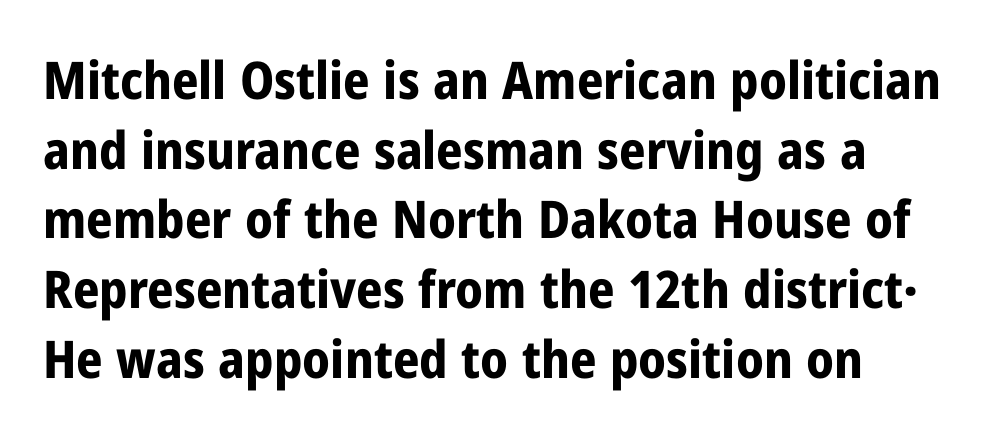
The image shows 52 px bold, condensed sans-serif type, upright; set normal line spacing (1.34x), normal letter spacing, not underlined; low stroke contrast and a medium x-height.
